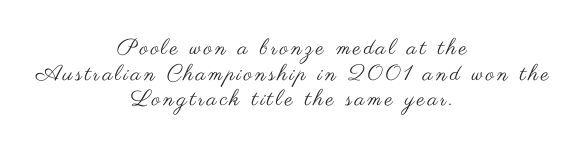
The image shows 22 px text type; set centered, line spacing 1.16x, not underlined.
